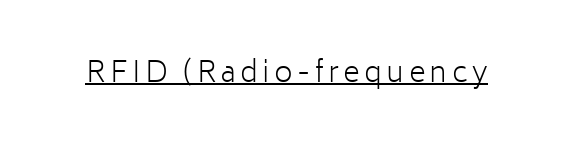
The image shows 29 px light sans-serif type, upright; set underlined; low stroke contrast and a medium x-height.
